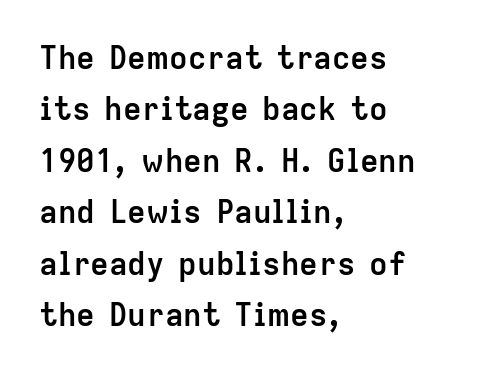
The image shows 31 px semibold sans-serif type, upright; set left-aligned, normal line spacing (1.66x), normal letter spacing, not underlined; low stroke contrast and a medium x-height.
